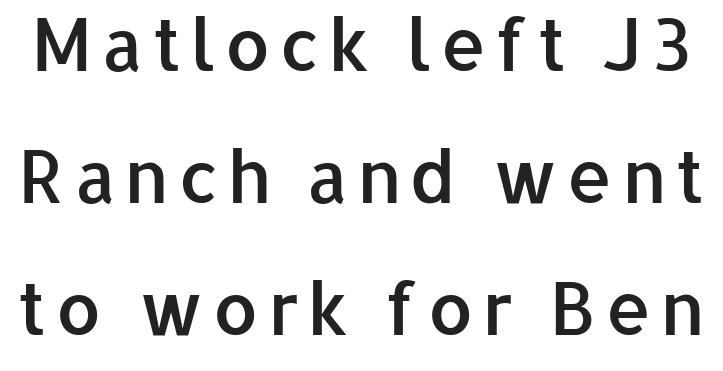
Q: Is the text bold? A: Semi-bold.
Q: Is the text italic (slanted)? A: No, it is upright.
Q: Is the typeface a serif or a sans-serif typeface? A: Sans-serif.
Q: Is the text underlined? A: No.
Q: Width (condensed, normal, or wide)? A: Normal.
Q: Stroke contrast? A: Low.
Q: x-height? A: Medium.
Q: Monospaced? A: No.
